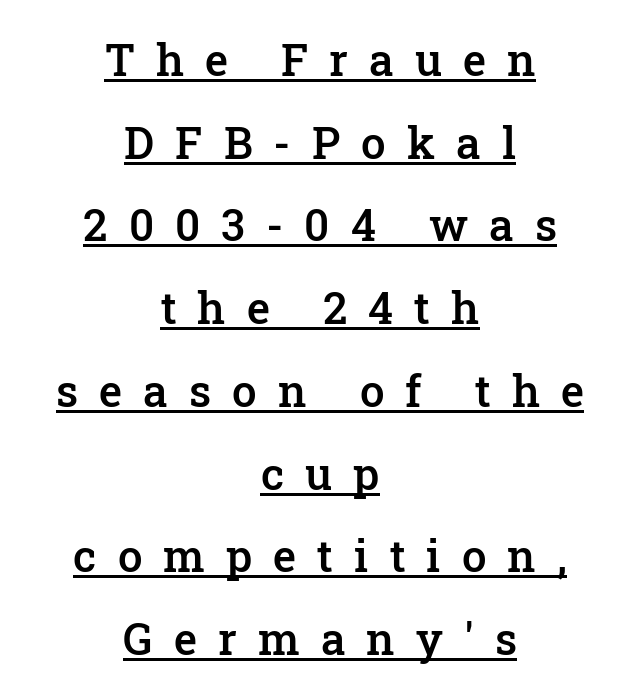
The image shows 44 px semibold serif type, upright; set centered, line spacing 1.88x, unusually wide letter spacing (+0.48 em), underlined; low stroke contrast and a medium x-height.
